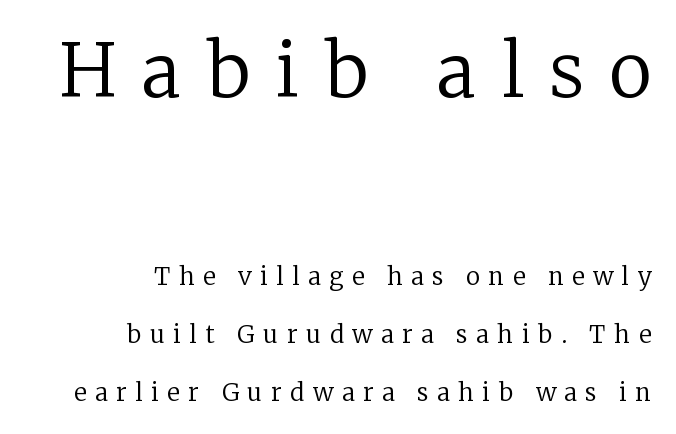
The emphasis by scale lands on block number one, above. Stroke mass is kept to a normal reading level or below. Check where the strokes stop: tiny serifs finish them off. Leading is clearly above the norm, producing a sparse column. Varying glyph widths throughout — classic text-font behaviour.
